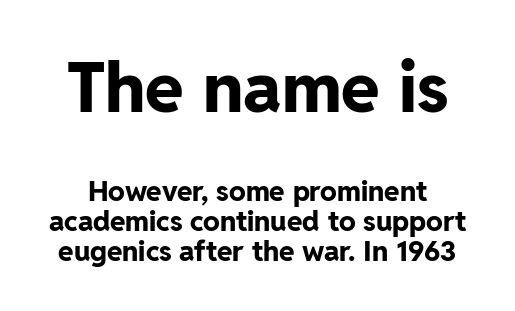
{"serif": "no", "italic": "no", "bold": "yes", "weight": "bold", "width": "normal", "stroke_contrast": "low", "x_height": "medium", "monospaced": "no", "underline": "no", "line_spacing": "tight", "line_spacing_ratio": 1.07, "letter_spacing": "normal", "letter_spacing_em": 0.0, "larger_block": "first", "size_ratio": 2.5, "glyph_px": 70}
